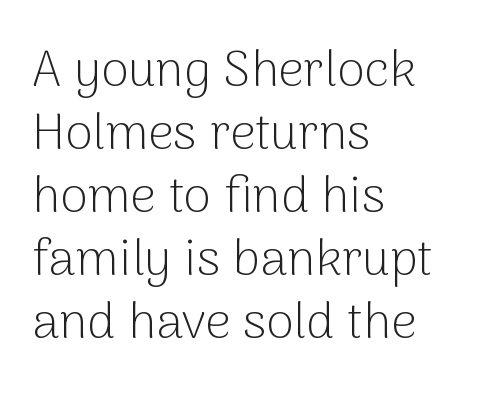
Q: Is the text bold? A: No.
Q: Is the text italic (slanted)? A: No, it is upright.
Q: Is the typeface a serif or a sans-serif typeface? A: Sans-serif.
Q: Is the text underlined? A: No.
Q: How is the paragraph aligned? A: Left-aligned.
Q: Is the spacing between letters normal or unusually wide? A: Normal.
Q: Is the spacing between lines tight, normal or loose? A: Normal.
Q: Width (condensed, normal, or wide)? A: Normal.
Q: Stroke contrast? A: Low.
Q: x-height? A: Medium.
Q: Monospaced? A: No.
